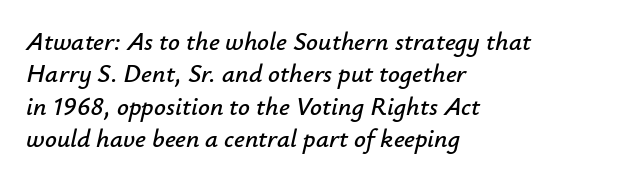
{"italic": "yes", "lean": "right", "slant_degrees": 12, "underline": "no", "align": "left", "line_spacing": "normal", "line_spacing_ratio": 1.25, "letter_spacing": "normal", "letter_spacing_em": 0.0, "glyph_px": 26}
